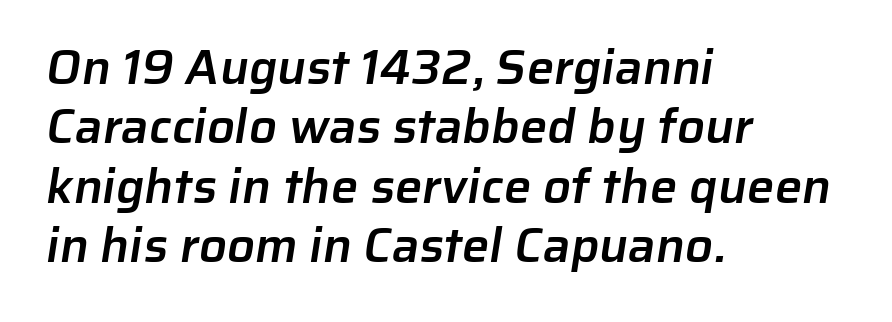
The image shows 49 px semibold sans-serif type; set left-aligned, line spacing 1.21x, normal letter spacing, not underlined; low stroke contrast and a medium x-height.
